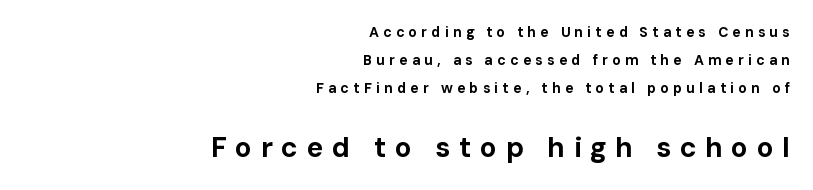
Q: Is the text bold? A: Yes.
Q: Is the text italic (slanted)? A: No, it is upright.
Q: Is the typeface a serif or a sans-serif typeface? A: Sans-serif.
Q: Is the text underlined? A: No.
Q: How is the paragraph aligned? A: Right-aligned.
Q: Is the spacing between letters normal or unusually wide? A: Unusually wide.
Q: Is the spacing between lines tight, normal or loose? A: Loose.
Q: Which block of text is set in a larger size, the first (top) or the second (bottom)? A: The second (bottom) one.
Q: Width (condensed, normal, or wide)? A: Normal.
Q: Stroke contrast? A: Low.
Q: x-height? A: Medium.
Q: Monospaced? A: No.
